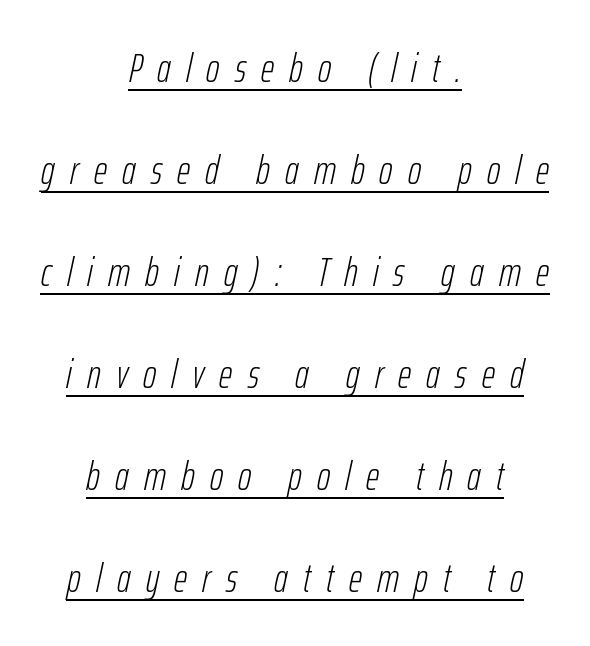
The face used here is proportionally spaced, like ordinary book or web type. Honestly, the underline is the first thing you notice here. The space between consecutive lines is lavish. Weight class: somewhere from thin through regular. The horizontal fit of the characters is loose and conspicuously gappy.
